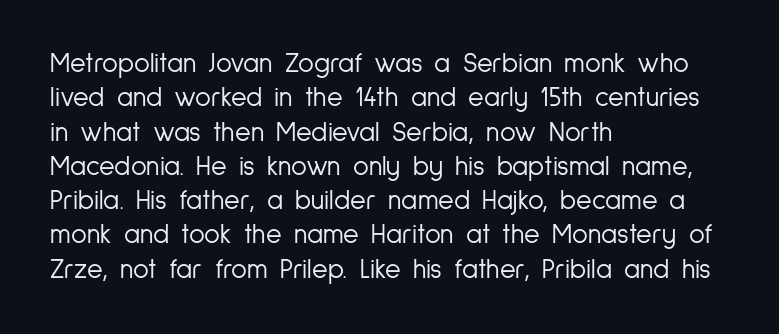
Q: Is the text bold? A: No.
Q: Is the text italic (slanted)? A: No, it is upright.
Q: Is the text underlined? A: No.
Q: How is the paragraph aligned? A: Left-aligned.
Q: Is the spacing between letters normal or unusually wide? A: Normal.
Q: Is the spacing between lines tight, normal or loose? A: Normal.
